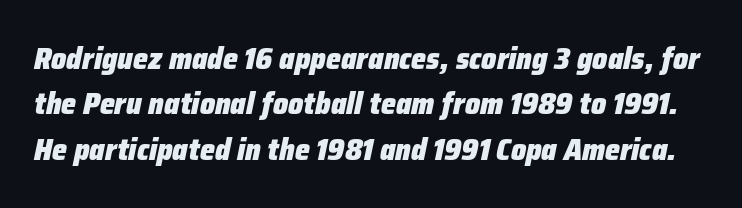
{"italic": "yes", "lean": "right", "slant_degrees": 12, "bold": "yes", "weight": "heavy", "width": "normal", "stroke_contrast": "low", "x_height": "medium", "monospaced": "no", "underline": "no", "line_spacing": "normal", "line_spacing_ratio": 1.51, "letter_spacing": "normal", "letter_spacing_em": 0.0, "glyph_px": 30}
